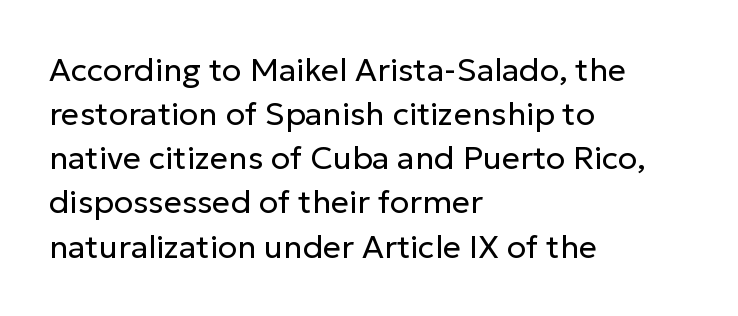
Words appear dense and cohesive because spacing is normal. Bold? No — there's no thickening of the strokes. Ordinary non-slanted type is in use. A typesetter would call this leading conventional body-copy spacing. The passage shown is typed in a proportional face where columns would drift. Type style note: lacks serifs.
